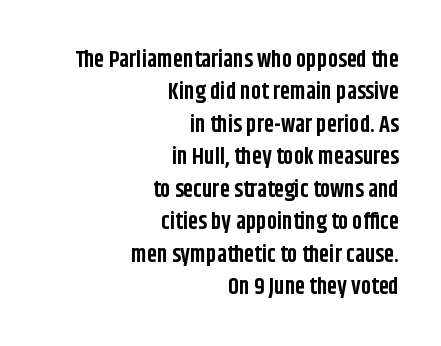
Descenders hang freely into open space. Nothing unusual about the tracking: characters are spaced as the font intends. Its strokes are broad and dark, the hallmark of bold type. Each new line begins a customary step beneath the previous one. Horizontally, the lines are justified to the trailing edge only. Italic? Not at all — the glyphs are vertical.
